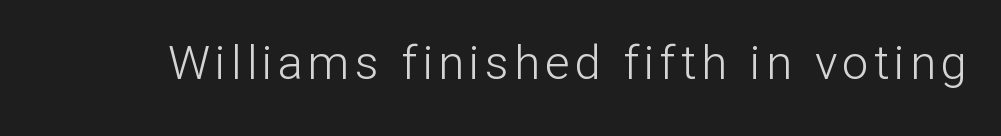
Q: Is the text bold? A: No.
Q: Is the text italic (slanted)? A: No, it is upright.
Q: Is the typeface a serif or a sans-serif typeface? A: Sans-serif.
Q: Is the text underlined? A: No.
Q: Width (condensed, normal, or wide)? A: Normal.
Q: Stroke contrast? A: Low.
Q: x-height? A: Medium.
Q: Monospaced? A: No.
